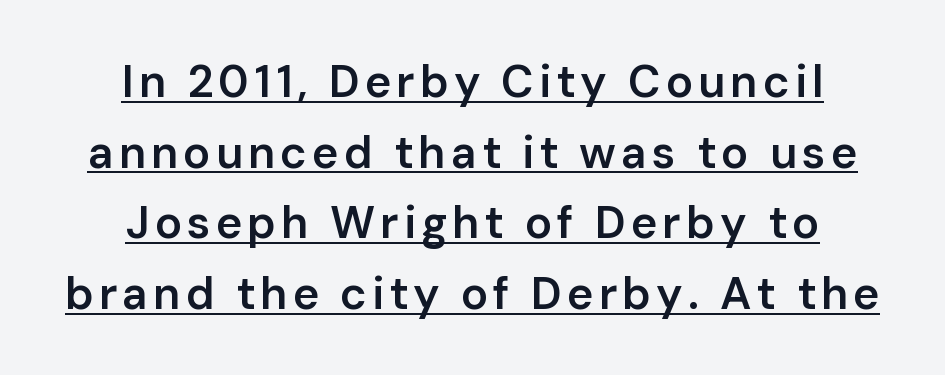
Q: Is the text bold? A: Semi-bold.
Q: Is the text italic (slanted)? A: No, it is upright.
Q: Is the typeface a serif or a sans-serif typeface? A: Sans-serif.
Q: Is the text underlined? A: Yes.
Q: How is the paragraph aligned? A: Centered.
Q: Is the spacing between lines tight, normal or loose? A: Normal.
Q: Width (condensed, normal, or wide)? A: Normal.
Q: Stroke contrast? A: Low.
Q: x-height? A: Medium.
Q: Monospaced? A: No.
